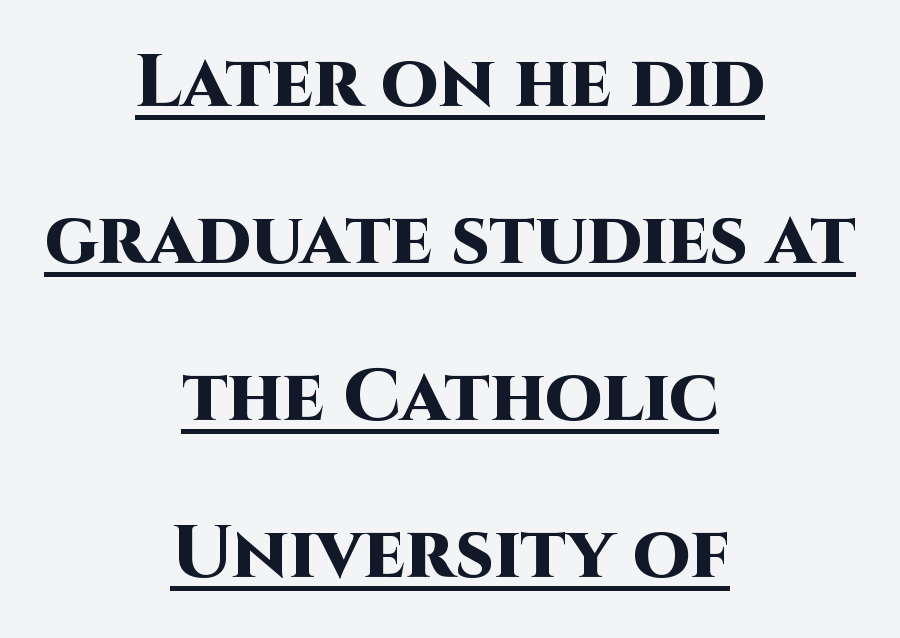
The image shows 74 px heavy sans-serif type, upright; set centered, loose line spacing (2.12x), normal letter spacing, underlined; high stroke contrast and a large x-height.
